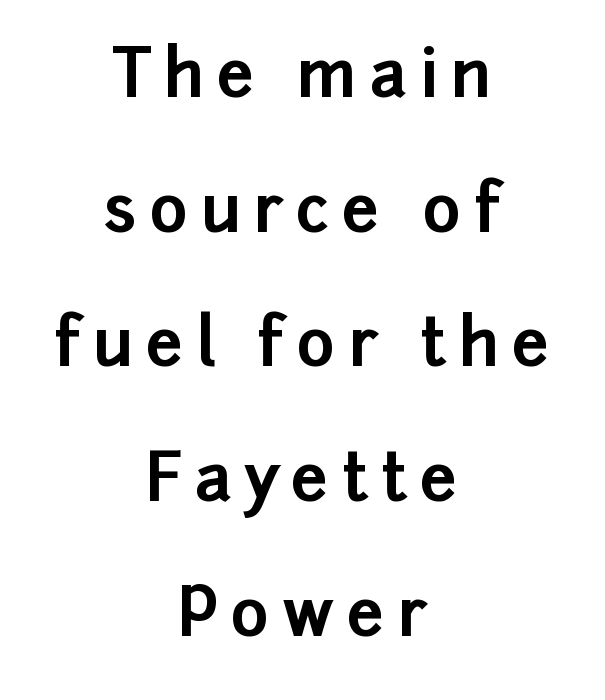
The image shows 66 px bold sans-serif type, upright; set centered, loose line spacing (2.04x), not underlined; low stroke contrast and a medium x-height.
